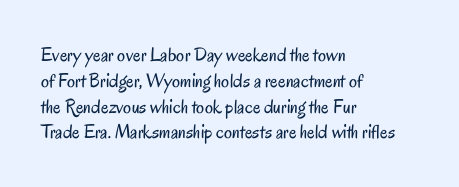
The image shows 20 px text type, upright; set left-aligned, normal line spacing (1.29x), normal letter spacing, not underlined.
